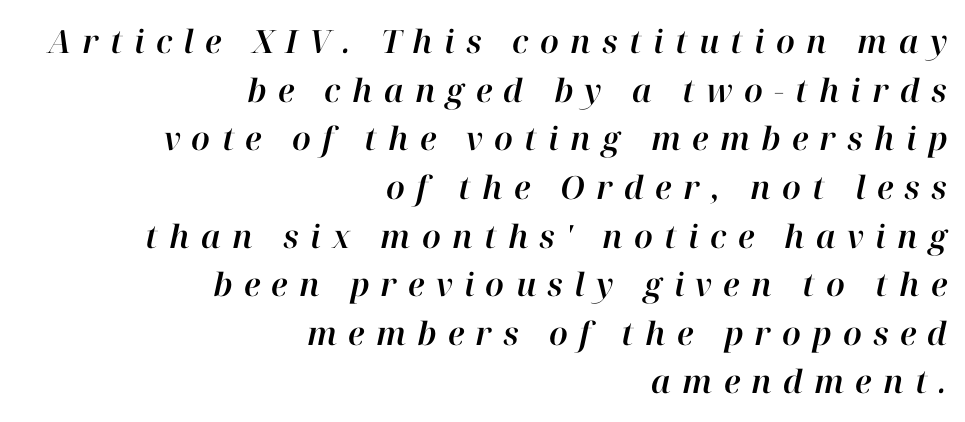
Q: Is the text italic (slanted)? A: Yes, it leans right by about 12 degrees.
Q: Is the text underlined? A: No.
Q: How is the paragraph aligned? A: Right-aligned.
Q: Is the spacing between letters normal or unusually wide? A: Unusually wide.
Q: Is the spacing between lines tight, normal or loose? A: Normal.
Q: Width (condensed, normal, or wide)? A: Normal.
Q: Stroke contrast? A: High.
Q: x-height? A: Medium.
Q: Monospaced? A: No.
